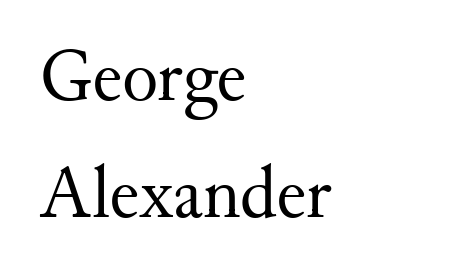
Q: Is the text bold? A: No.
Q: Is the text italic (slanted)? A: No, it is upright.
Q: Is the typeface a serif or a sans-serif typeface? A: Serif.
Q: Is the text underlined? A: No.
Q: How is the paragraph aligned? A: Left-aligned.
Q: Is the spacing between letters normal or unusually wide? A: Normal.
Q: Is the spacing between lines tight, normal or loose? A: Normal.
Q: Width (condensed, normal, or wide)? A: Normal.
Q: Stroke contrast? A: Medium.
Q: x-height? A: Small.
Q: Monospaced? A: No.
